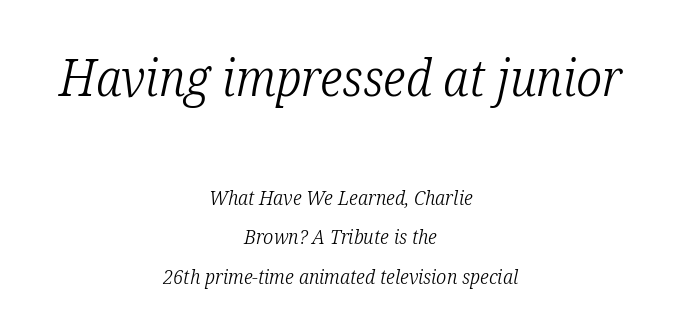
Compared with typical body copy, the letter spacing here is the same. The setting favours the middle, as headings and verse often do. A clean baseline with only descenders dipping below it. Vertical stems look standard width or narrower in stroke.
